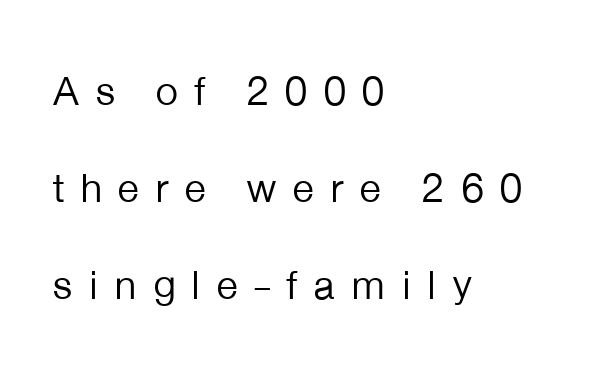
Italic: no, the glyphs are upright roman. Looks like regular typesetting: each glyph gets only the width it needs. Alignment: flush left. Between one letter and the next there's a generous, obvious gap.
